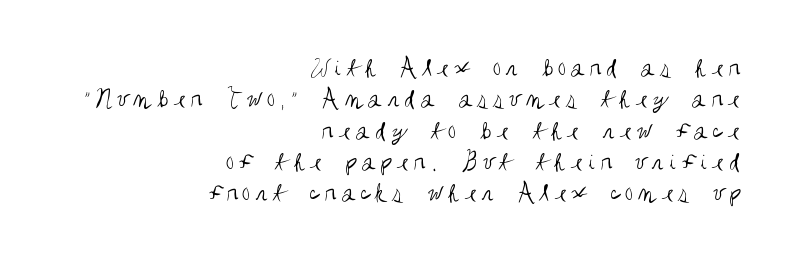
{"bold": "no", "underline": "no", "align": "right", "line_spacing_ratio": 1.16, "glyph_px": 27}
